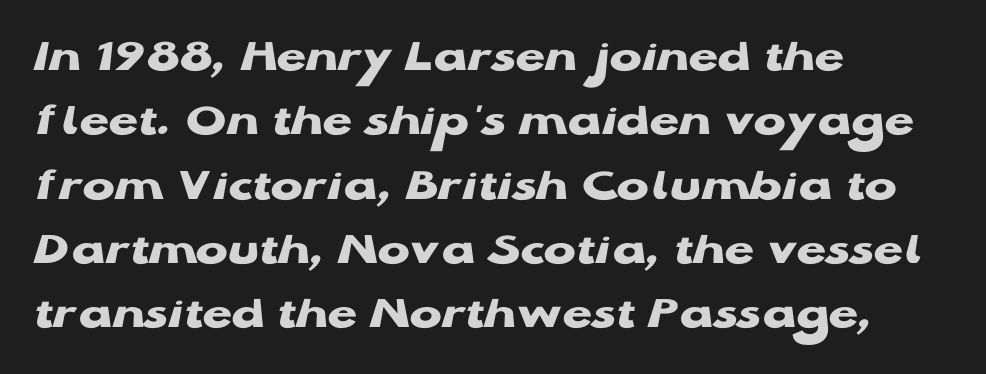
Q: Is the text bold? A: Yes.
Q: Is the text italic (slanted)? A: No, it is upright.
Q: Is the typeface a serif or a sans-serif typeface? A: Sans-serif.
Q: Is the text underlined? A: No.
Q: How is the paragraph aligned? A: Left-aligned.
Q: Is the spacing between letters normal or unusually wide? A: Normal.
Q: Is the spacing between lines tight, normal or loose? A: Normal.
Q: Width (condensed, normal, or wide)? A: Wide.
Q: Stroke contrast? A: Low.
Q: x-height? A: Medium.
Q: Monospaced? A: No.
